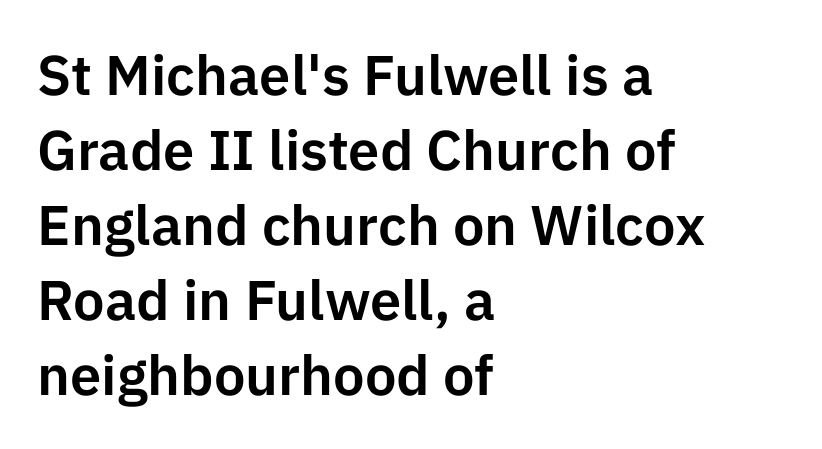
Q: Is the text italic (slanted)? A: No, it is upright.
Q: Is the typeface a serif or a sans-serif typeface? A: Sans-serif.
Q: Is the text underlined? A: No.
Q: How is the paragraph aligned? A: Left-aligned.
Q: Is the spacing between letters normal or unusually wide? A: Normal.
Q: Is the spacing between lines tight, normal or loose? A: Normal.
Q: Width (condensed, normal, or wide)? A: Normal.
Q: Stroke contrast? A: Low.
Q: x-height? A: Medium.
Q: Monospaced? A: No.
